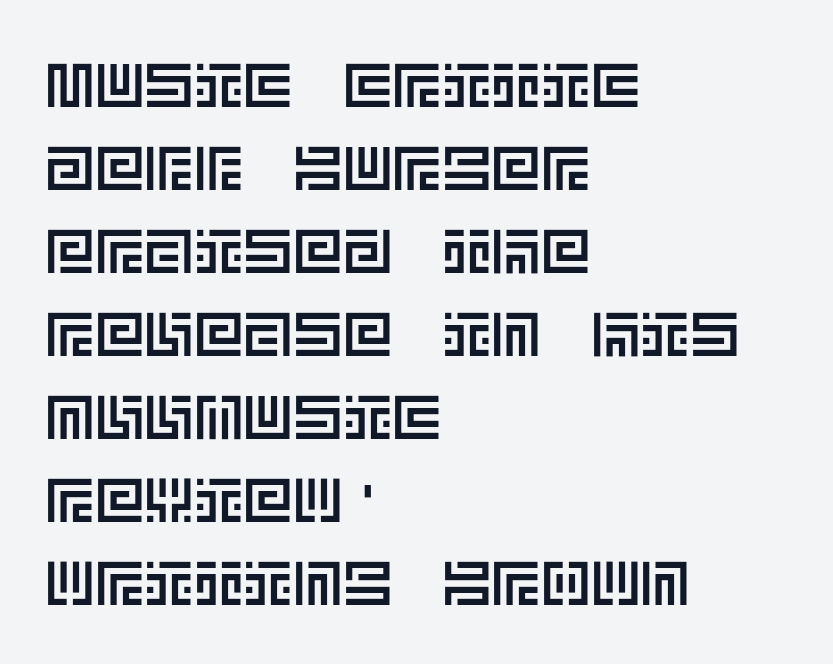
{"italic": "no", "width": "normal", "x_height": "large", "underline": "no", "align": "left", "line_spacing": "normal", "line_spacing_ratio": 1.34, "letter_spacing": "normal", "letter_spacing_em": 0.0, "glyph_px": 62}
